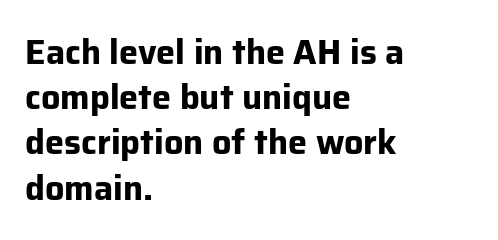
The image shows 34 px bold sans-serif type, upright; set left-aligned, normal line spacing (1.33x), normal letter spacing, not underlined; low stroke contrast and a medium x-height.
